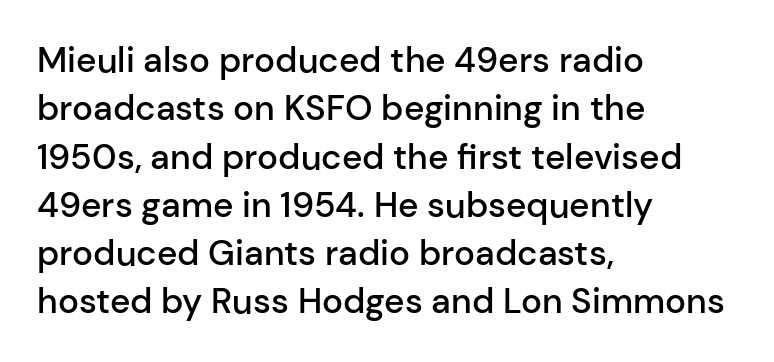
These lines were composed using upright roman letters. The space beneath each line is pristine and unruled. Teacher's note: observe the even left margin — that is flush-left alignment. These lines are composed in type without serifs. Stems and bowls a touch heavier than normal — semibold.
